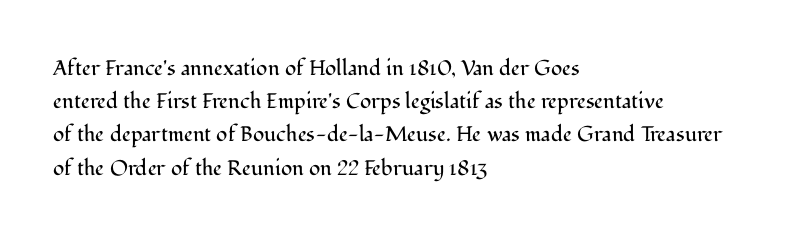
The image shows 21 px text type, upright; set left-aligned, normal line spacing (1.58x), normal letter spacing, not underlined.
